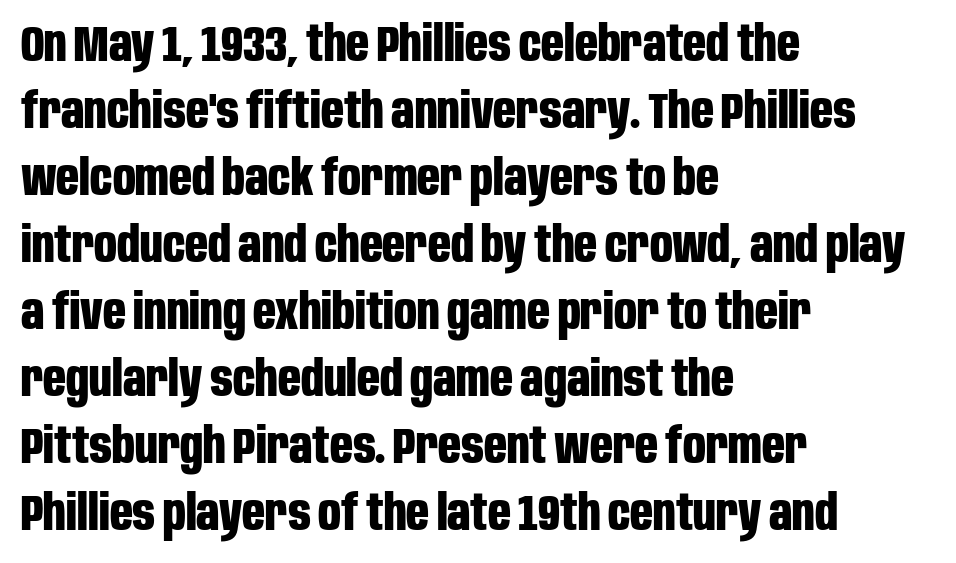
{"serif": "no", "italic": "no", "bold": "yes", "weight": "bold", "width": "condensed", "stroke_contrast": "low", "x_height": "large", "monospaced": "no", "underline": "no", "align": "left", "line_spacing": "normal", "line_spacing_ratio": 1.34, "letter_spacing": "normal", "letter_spacing_em": 0.0, "glyph_px": 50}
